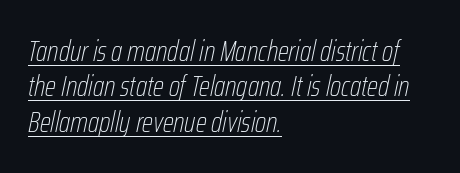
Q: Is the text bold? A: No.
Q: Is the text italic (slanted)? A: Yes, it leans right by about 12 degrees.
Q: Is the text underlined? A: Yes.
Q: How is the paragraph aligned? A: Left-aligned.
Q: Is the spacing between letters normal or unusually wide? A: Normal.
Q: Width (condensed, normal, or wide)? A: Condensed.
Q: Stroke contrast? A: Low.
Q: x-height? A: Medium.
Q: Monospaced? A: No.
